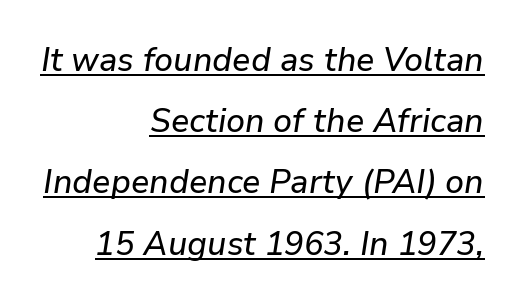
The type is set solid horizontally, with unmodified tracking. Underline: present. Posture: slanted. Here the designer chose a conventional face with non-uniform glyph widths.
